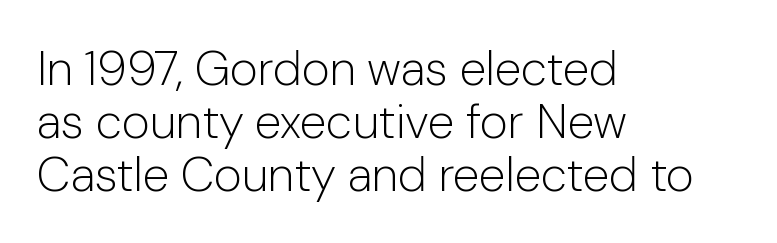
Character widths vary here, with narrow letters taking less room than wide ones. Nothing heavy about these letters — not bold at all. The rendering uses a small line-height, squeezing the rows. Has an underline been added? It has not. Check where the strokes stop: nothing finishes them off — pure sans.
